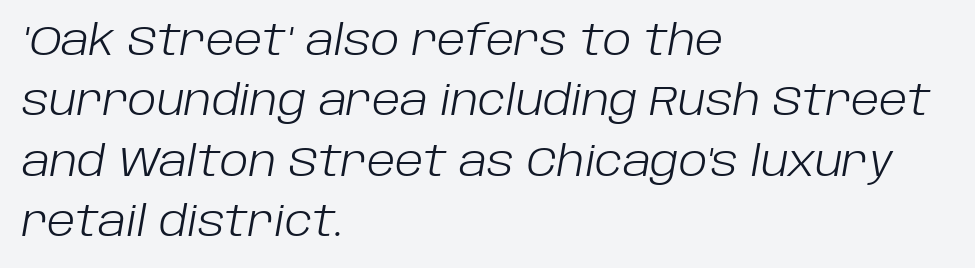
Q: Is the text bold? A: No.
Q: Is the text italic (slanted)? A: Yes, it leans right by about 10 degrees.
Q: Is the text underlined? A: No.
Q: How is the paragraph aligned? A: Left-aligned.
Q: Is the spacing between letters normal or unusually wide? A: Normal.
Q: Is the spacing between lines tight, normal or loose? A: Normal.
Q: Width (condensed, normal, or wide)? A: Normal.
Q: Stroke contrast? A: Low.
Q: x-height? A: Large.
Q: Monospaced? A: No.
